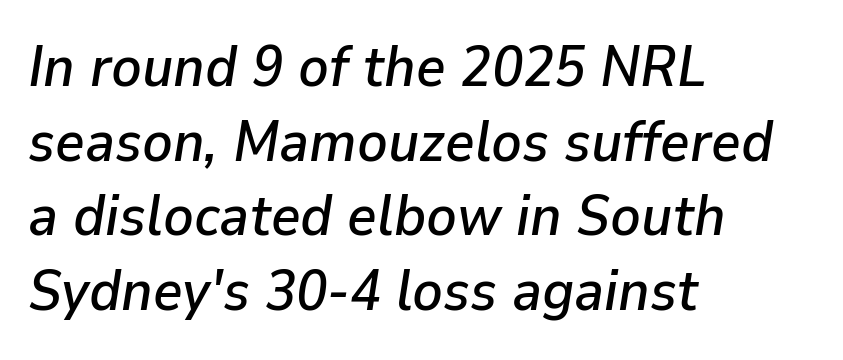
{"italic": "yes", "lean": "right", "slant_degrees": 9, "width": "normal", "stroke_contrast": "low", "x_height": "medium", "monospaced": "no", "underline": "no", "align": "left", "line_spacing": "normal", "line_spacing_ratio": 1.31, "letter_spacing": "normal", "letter_spacing_em": 0.0, "glyph_px": 57}
